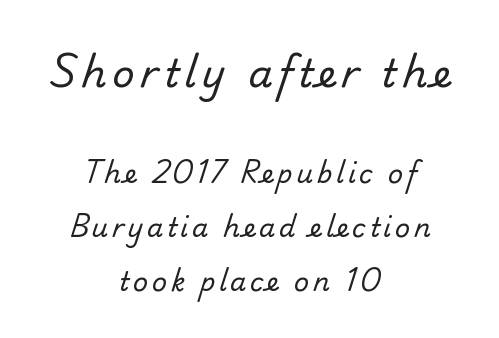
{"serif": "no", "bold": "no", "weight": "regular", "width": "normal", "stroke_contrast": "low", "x_height": "small", "monospaced": "no", "underline": "no", "align": "center", "line_spacing": "loose", "line_spacing_ratio": 2.07, "larger_block": "first", "size_ratio": 1.5, "glyph_px": 39}
